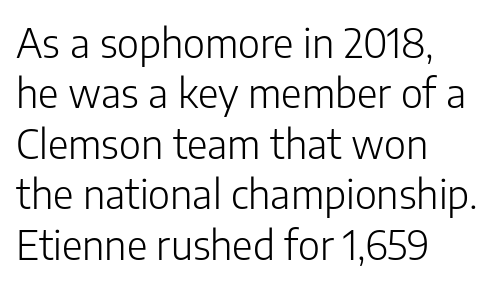
The image shows 40 px light sans-serif type, upright; set left-aligned, normal line spacing (1.26x), normal letter spacing, not underlined; low stroke contrast and a medium x-height.
